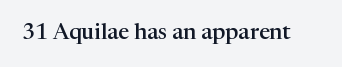
{"italic": "no", "bold": "semi", "underline": "no", "letter_spacing": "normal", "letter_spacing_em": 0.0, "glyph_px": 22}
